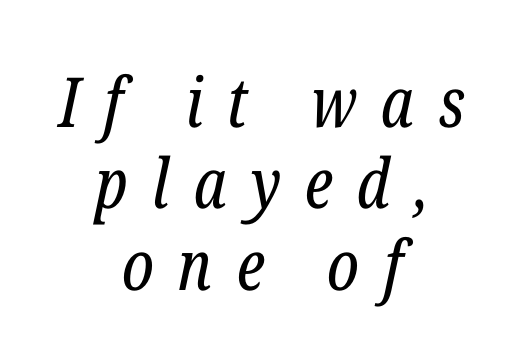
Q: Is the text bold? A: No.
Q: Is the text italic (slanted)? A: Yes, it leans right by about 12 degrees.
Q: Is the typeface a serif or a sans-serif typeface? A: Serif.
Q: Is the text underlined? A: No.
Q: How is the paragraph aligned? A: Centered.
Q: Is the spacing between letters normal or unusually wide? A: Unusually wide.
Q: Width (condensed, normal, or wide)? A: Condensed.
Q: Stroke contrast? A: Low.
Q: x-height? A: Medium.
Q: Monospaced? A: No.
